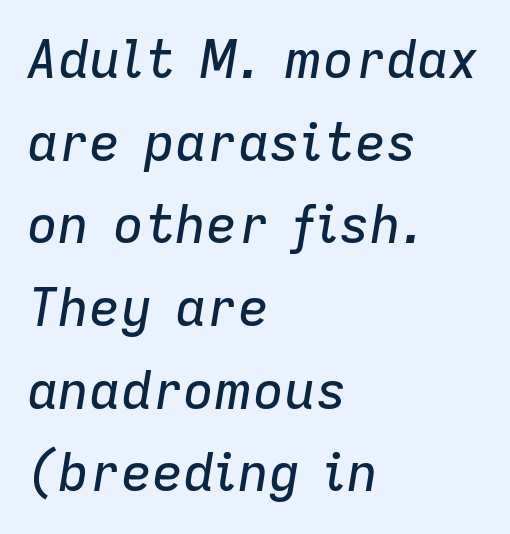
The image shows 52 px text type, italic (leaning right); set left-aligned, normal line spacing (1.59x), normal letter spacing, not underlined; low stroke contrast and a medium x-height.
